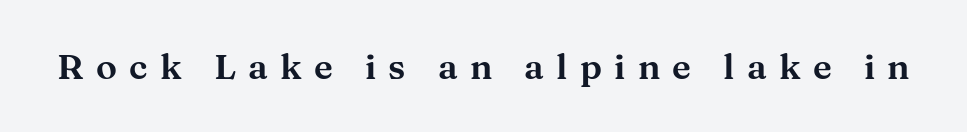
The image shows 35 px wide serif type, upright; set unusually wide letter spacing (+0.35 em), not underlined; medium stroke contrast and a medium x-height.
